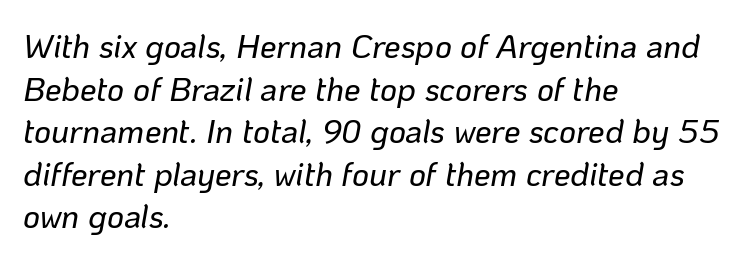
The image shows 33 px text type, italic (leaning right); set left-aligned, normal line spacing (1.29x), normal letter spacing, not underlined; low stroke contrast and a medium x-height.
